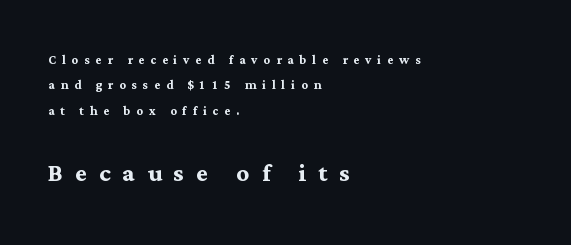
The image shows 32 px semibold serif type, upright; set left-aligned, normal line spacing (1.59x), unusually wide letter spacing (+0.37 em), not underlined; the second (bottom) block is 2.0x larger; medium stroke contrast and a medium x-height.
